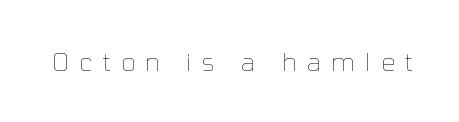
{"italic": "no", "bold": "no", "underline": "no", "letter_spacing": "wide", "letter_spacing_em": 0.41, "glyph_px": 25}
